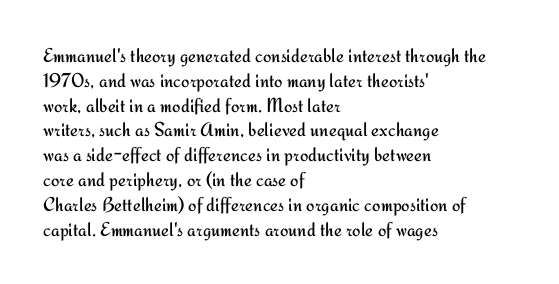
Q: Is the text bold? A: No.
Q: Is the text italic (slanted)? A: No, it is upright.
Q: Is the text underlined? A: No.
Q: How is the paragraph aligned? A: Left-aligned.
Q: Is the spacing between letters normal or unusually wide? A: Normal.
